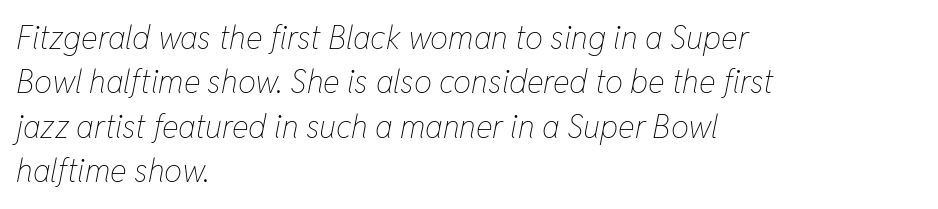
{"italic": "yes", "lean": "right", "slant_degrees": 11, "bold": "no", "weight": "thin", "width": "condensed", "stroke_contrast": "low", "x_height": "medium", "monospaced": "no", "underline": "no", "align": "left", "line_spacing": "normal", "line_spacing_ratio": 1.39, "letter_spacing": "normal", "letter_spacing_em": 0.0, "glyph_px": 32}
